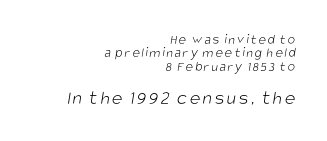
Q: Is the text bold? A: No.
Q: Is the text underlined? A: No.
Q: How is the paragraph aligned? A: Right-aligned.
Q: Is the spacing between lines tight, normal or loose? A: Tight.
Q: Which block of text is set in a larger size, the first (top) or the second (bottom)? A: The second (bottom) one.
